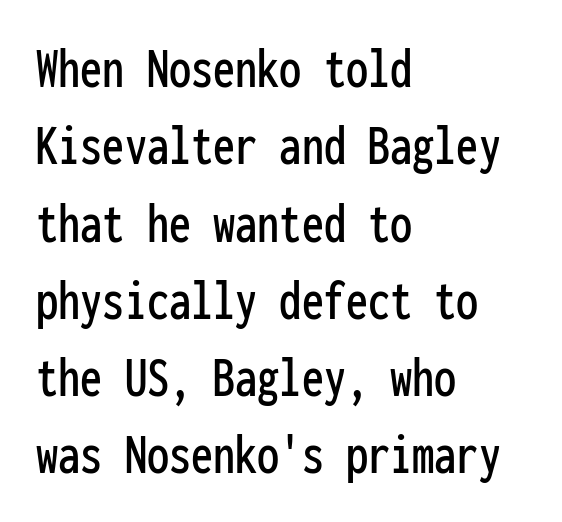
Whoever set this chose a conventional vertical rhythm. Compared with a centered layout, this one pins lines to the left instead. Observe the absence of serifs on each vertical stroke in this sample. Inter-character spacing is left at the font's built-in metrics. Fixed-width glyphs throughout — classic coding-font behaviour.
